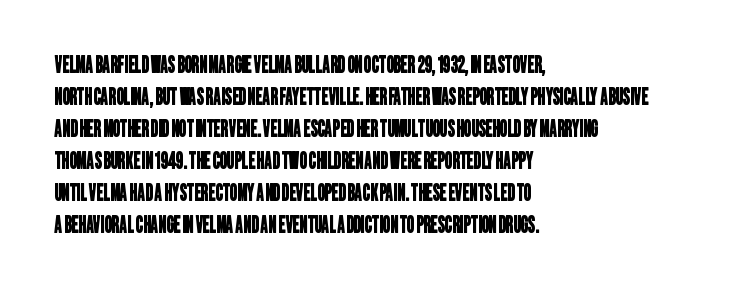
Q: Is the text underlined? A: No.
Q: How is the paragraph aligned? A: Left-aligned.
Q: Is the spacing between letters normal or unusually wide? A: Normal.
Q: Is the spacing between lines tight, normal or loose? A: Normal.
